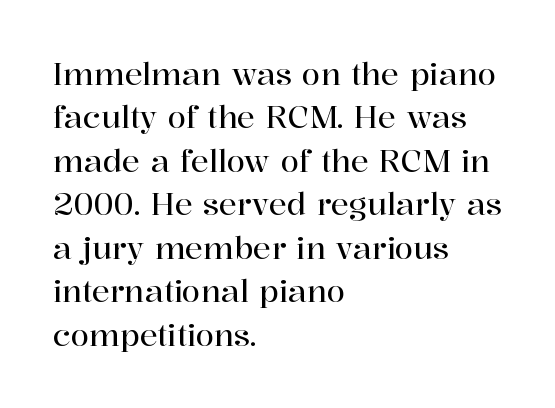
Q: Is the text italic (slanted)? A: No, it is upright.
Q: Is the typeface a serif or a sans-serif typeface? A: Serif.
Q: Is the text underlined? A: No.
Q: How is the paragraph aligned? A: Left-aligned.
Q: Is the spacing between letters normal or unusually wide? A: Normal.
Q: Is the spacing between lines tight, normal or loose? A: Normal.
Q: Width (condensed, normal, or wide)? A: Normal.
Q: Stroke contrast? A: High.
Q: x-height? A: Medium.
Q: Monospaced? A: No.
